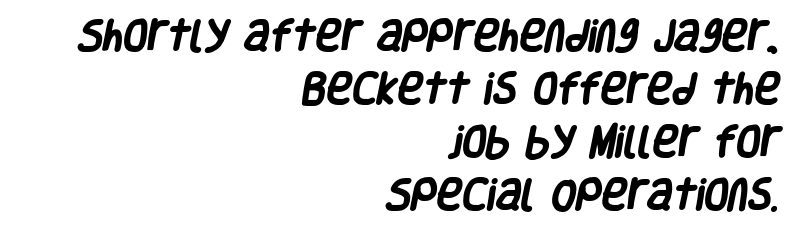
Q: Is the text bold? A: Yes.
Q: Is the typeface a serif or a sans-serif typeface? A: Sans-serif.
Q: Is the text underlined? A: No.
Q: How is the paragraph aligned? A: Right-aligned.
Q: Is the spacing between letters normal or unusually wide? A: Normal.
Q: Is the spacing between lines tight, normal or loose? A: Normal.
Q: Width (condensed, normal, or wide)? A: Condensed.
Q: Stroke contrast? A: Low.
Q: x-height? A: Large.
Q: Monospaced? A: No.
